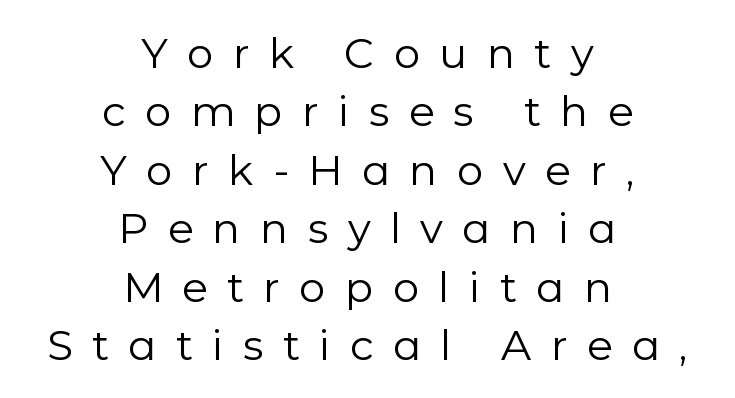
Q: Is the text bold? A: No.
Q: Is the text italic (slanted)? A: No, it is upright.
Q: Is the typeface a serif or a sans-serif typeface? A: Sans-serif.
Q: Is the text underlined? A: No.
Q: How is the paragraph aligned? A: Centered.
Q: Is the spacing between letters normal or unusually wide? A: Unusually wide.
Q: Is the spacing between lines tight, normal or loose? A: Normal.
Q: Width (condensed, normal, or wide)? A: Normal.
Q: Stroke contrast? A: Low.
Q: x-height? A: Medium.
Q: Monospaced? A: No.
